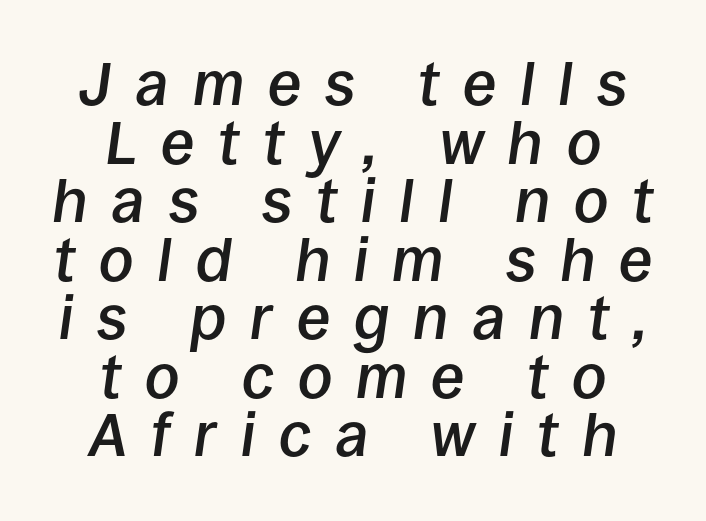
Here the glyphs are tracked loosely, breaking word shapes into spaced letters. Compared with typical paragraphs, the rows here are closer together. Quick note: underline off. The passage shown leans; its letterforms are oblique.
